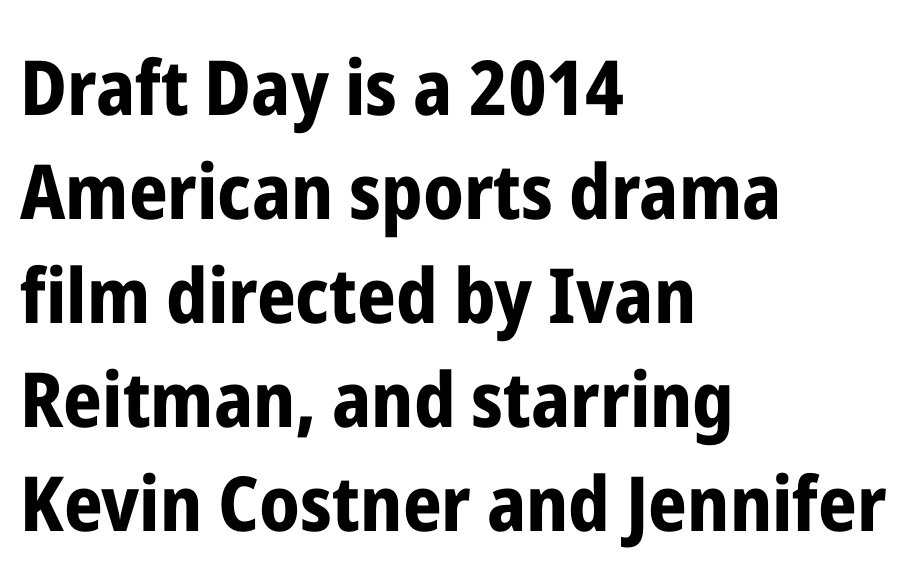
{"serif": "no", "italic": "no", "bold": "yes", "weight": "bold", "width": "condensed", "stroke_contrast": "low", "x_height": "medium", "monospaced": "no", "underline": "no", "align": "left", "line_spacing": "normal", "line_spacing_ratio": 1.37, "letter_spacing": "normal", "letter_spacing_em": 0.0, "glyph_px": 76}
